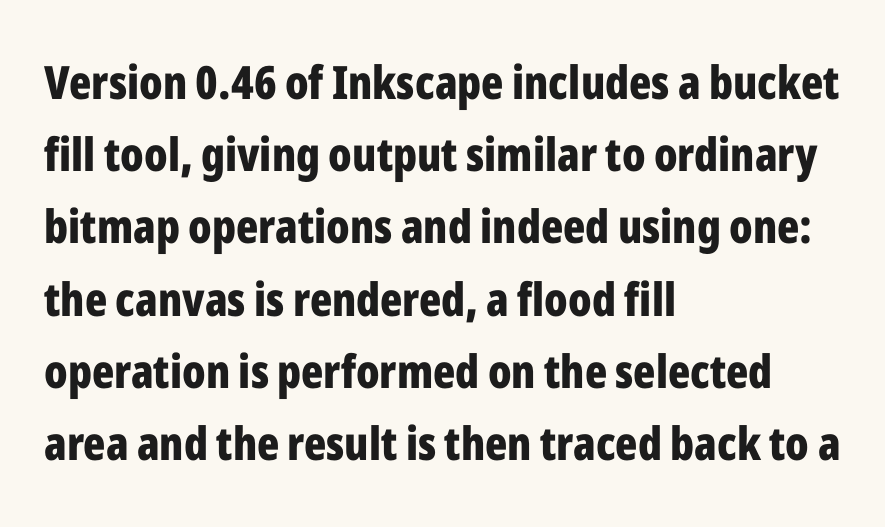
The image shows 46 px bold, condensed sans-serif type, upright; set left-aligned, normal line spacing (1.57x), normal letter spacing, not underlined; low stroke contrast and a medium x-height.
